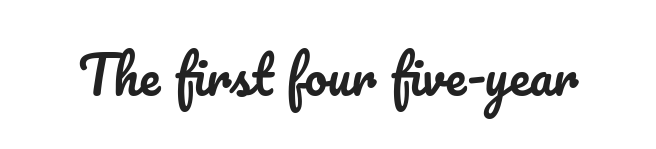
The image shows 51 px text type; set normal letter spacing, not underlined; low stroke contrast and a small x-height.
